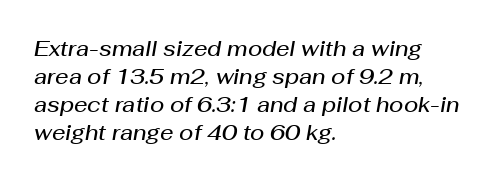
The image shows 21 px text type, italic (leaning right); set left-aligned, normal line spacing (1.33x), normal letter spacing, not underlined.
